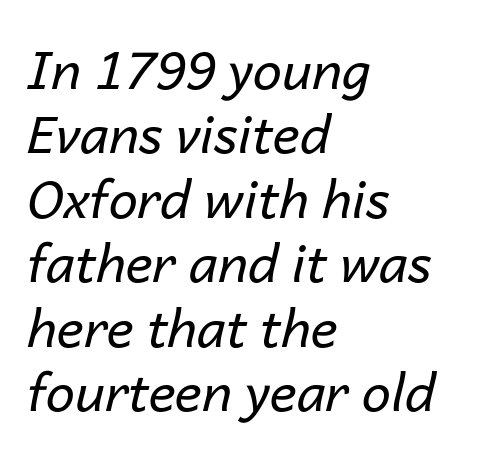
Q: Is the text bold? A: No.
Q: Is the text italic (slanted)? A: Yes, it leans right by about 14 degrees.
Q: Is the text underlined? A: No.
Q: How is the paragraph aligned? A: Left-aligned.
Q: Is the spacing between letters normal or unusually wide? A: Normal.
Q: Width (condensed, normal, or wide)? A: Normal.
Q: Stroke contrast? A: Low.
Q: x-height? A: Medium.
Q: Monospaced? A: No.
